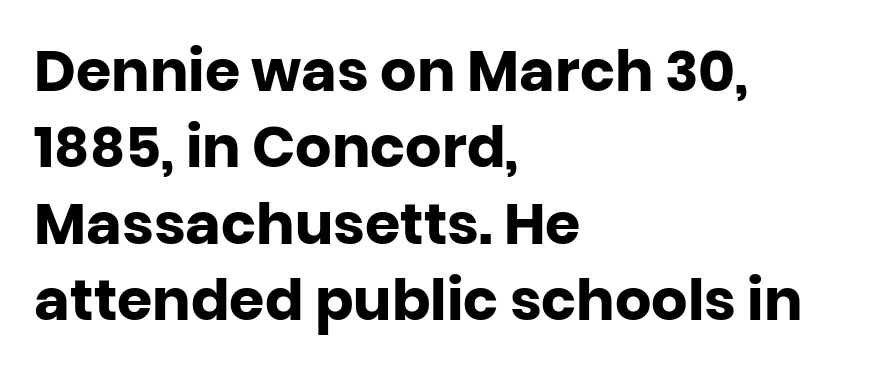
Q: Is the text bold? A: Yes.
Q: Is the text italic (slanted)? A: No, it is upright.
Q: Is the typeface a serif or a sans-serif typeface? A: Sans-serif.
Q: Is the text underlined? A: No.
Q: How is the paragraph aligned? A: Left-aligned.
Q: Is the spacing between letters normal or unusually wide? A: Normal.
Q: Is the spacing between lines tight, normal or loose? A: Normal.
Q: Width (condensed, normal, or wide)? A: Normal.
Q: Stroke contrast? A: Low.
Q: x-height? A: Large.
Q: Monospaced? A: No.
